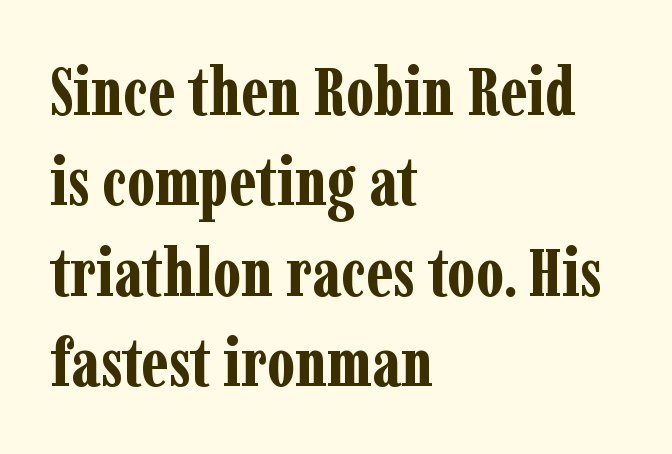
The image shows 68 px bold, condensed serif type, upright; set left-aligned, normal line spacing (1.33x), normal letter spacing, not underlined; low stroke contrast and a medium x-height.
